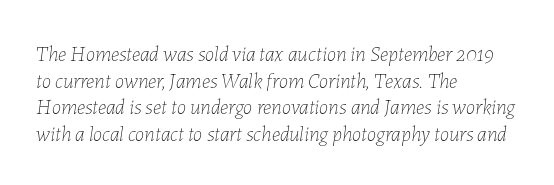
The image shows 21 px text type, italic (leaning right); set left-aligned, normal line spacing (1.27x), normal letter spacing, not underlined.
